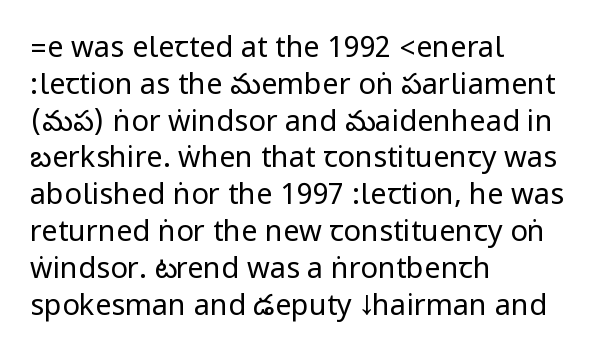
Plain, unruled lines of type. Quick note: interline space is typical. The line texture is even and compact thanks to regular tracking. The letters stand straight up with perfectly vertical stems. Is the stroke heavy? The answer is a plain regular-or-lighter. Caption: multi-line text, flush left, ragged right.
